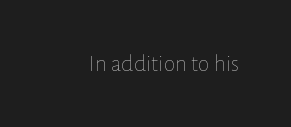
The image shows 24 px text type, upright; set normal letter spacing, not underlined.
